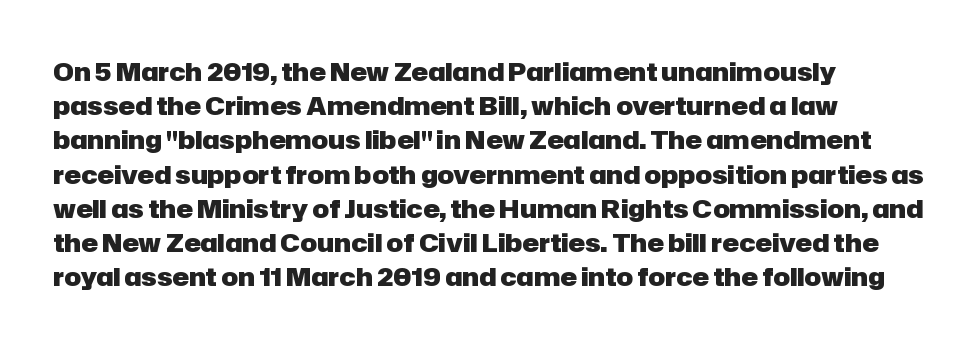
{"italic": "no", "bold": "yes", "underline": "no", "align": "left", "line_spacing": "normal", "line_spacing_ratio": 1.37, "letter_spacing": "normal", "letter_spacing_em": 0.0, "glyph_px": 25}
